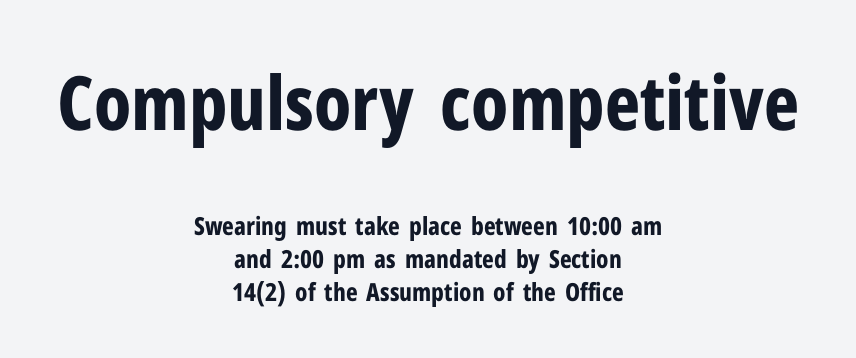
The image shows 75 px bold, condensed sans-serif type, upright; set centered, normal line spacing (1.32x), normal letter spacing, not underlined; the first (top) block is 3.0x larger; low stroke contrast and a medium x-height.
